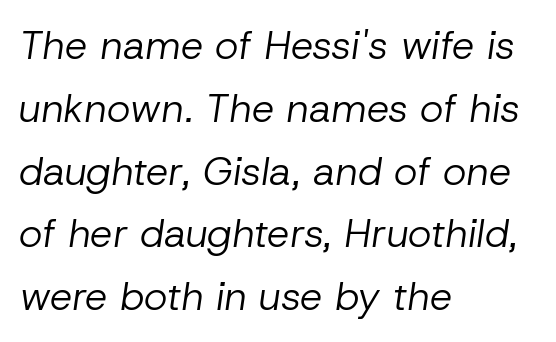
The image shows 40 px regular-weight type, italic (leaning right); set left-aligned, normal line spacing (1.57x), normal letter spacing, not underlined; low stroke contrast and a medium x-height.
